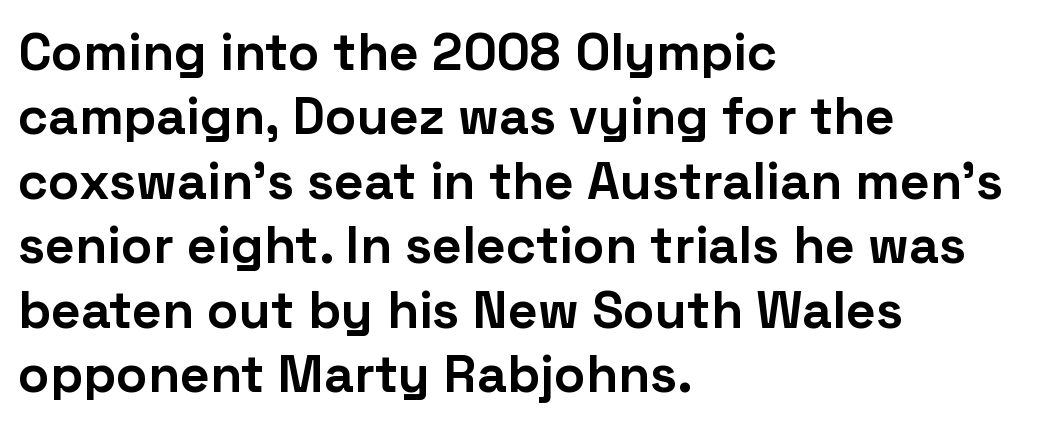
Q: Is the text bold? A: Yes.
Q: Is the text italic (slanted)? A: No, it is upright.
Q: Is the typeface a serif or a sans-serif typeface? A: Sans-serif.
Q: Is the text underlined? A: No.
Q: How is the paragraph aligned? A: Left-aligned.
Q: Is the spacing between letters normal or unusually wide? A: Normal.
Q: Width (condensed, normal, or wide)? A: Normal.
Q: Stroke contrast? A: Low.
Q: x-height? A: Medium.
Q: Monospaced? A: No.
